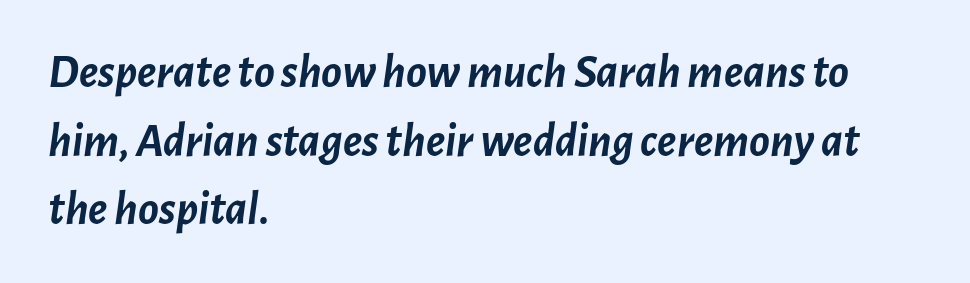
These words are printed bold, with thick strokes throughout. This rendering features lettering with no underline. The lettering tilts uniformly, giving the passage an italic look. Casual observation: everything's shoved over to the left.
